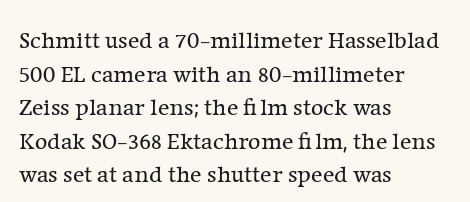
Does the copy run flush right? No — it runs flush left. Does extra space separate the letters? No, they use regular spacing. The letters look calm and open, with moderate or lighter stems. Beneath every word, the page is bare. Normally led — the rows are evenly, conventionally spaced.
